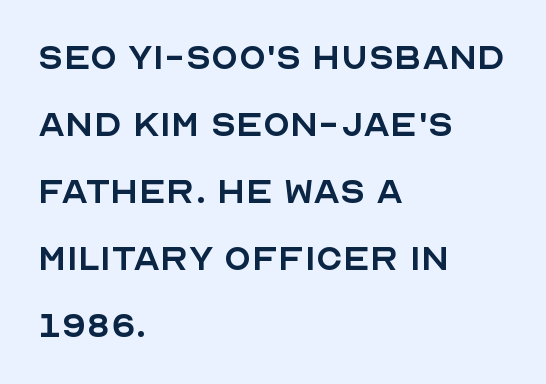
{"serif": "no", "italic": "no", "bold": "no", "weight": "regular", "width": "normal", "x_height": "large", "monospaced": "no", "underline": "no", "align": "left", "line_spacing": "normal", "line_spacing_ratio": 1.52, "letter_spacing": "normal", "letter_spacing_em": 0.0, "glyph_px": 44}
